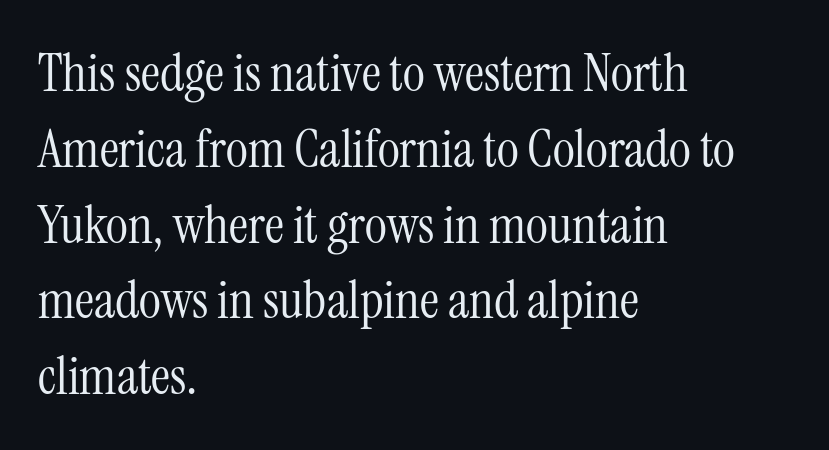
{"serif": "yes", "italic": "no", "bold": "no", "weight": "light", "width": "condensed", "stroke_contrast": "medium", "x_height": "medium", "monospaced": "no", "underline": "no", "align": "left", "line_spacing": "normal", "line_spacing_ratio": 1.43, "letter_spacing": "normal", "letter_spacing_em": 0.0, "glyph_px": 53}
